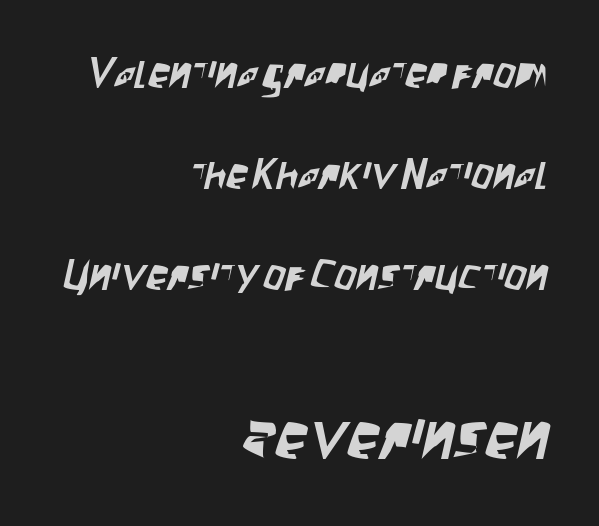
{"serif": "no", "width": "condensed", "stroke_contrast": "low", "x_height": "large", "monospaced": "no", "underline": "no", "align": "right", "line_spacing": "loose", "line_spacing_ratio": 2.35, "letter_spacing": "normal", "letter_spacing_em": 0.0, "larger_block": "second", "size_ratio": 1.49, "glyph_px": 64}
